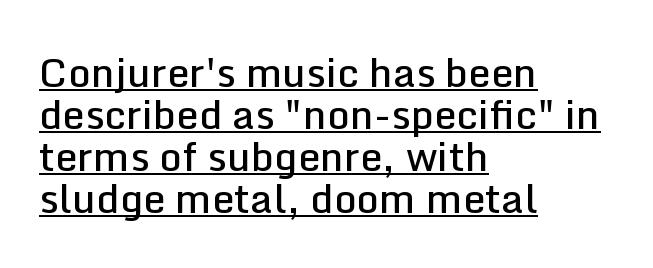
Q: Is the text bold? A: Semi-bold.
Q: Is the text italic (slanted)? A: No, it is upright.
Q: Is the typeface a serif or a sans-serif typeface? A: Sans-serif.
Q: Is the text underlined? A: Yes.
Q: How is the paragraph aligned? A: Left-aligned.
Q: Is the spacing between letters normal or unusually wide? A: Normal.
Q: Is the spacing between lines tight, normal or loose? A: Tight.
Q: Width (condensed, normal, or wide)? A: Normal.
Q: Stroke contrast? A: Low.
Q: x-height? A: Medium.
Q: Monospaced? A: No.
